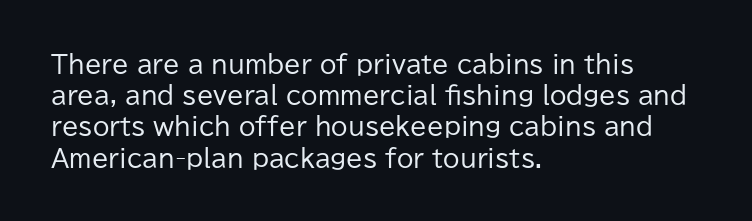
{"italic": "no", "bold": "no", "underline": "no", "align": "left", "line_spacing": "normal", "line_spacing_ratio": 1.3, "letter_spacing": "normal", "letter_spacing_em": 0.0, "glyph_px": 24}
